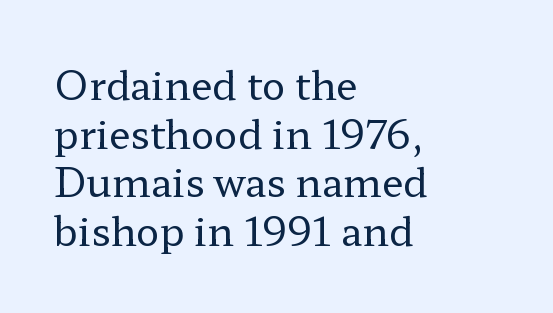
Q: Is the text bold? A: No.
Q: Is the text italic (slanted)? A: No, it is upright.
Q: Is the typeface a serif or a sans-serif typeface? A: Serif.
Q: Is the text underlined? A: No.
Q: How is the paragraph aligned? A: Left-aligned.
Q: Is the spacing between letters normal or unusually wide? A: Normal.
Q: Is the spacing between lines tight, normal or loose? A: Normal.
Q: Width (condensed, normal, or wide)? A: Wide.
Q: Stroke contrast? A: Low.
Q: x-height? A: Medium.
Q: Monospaced? A: No.
